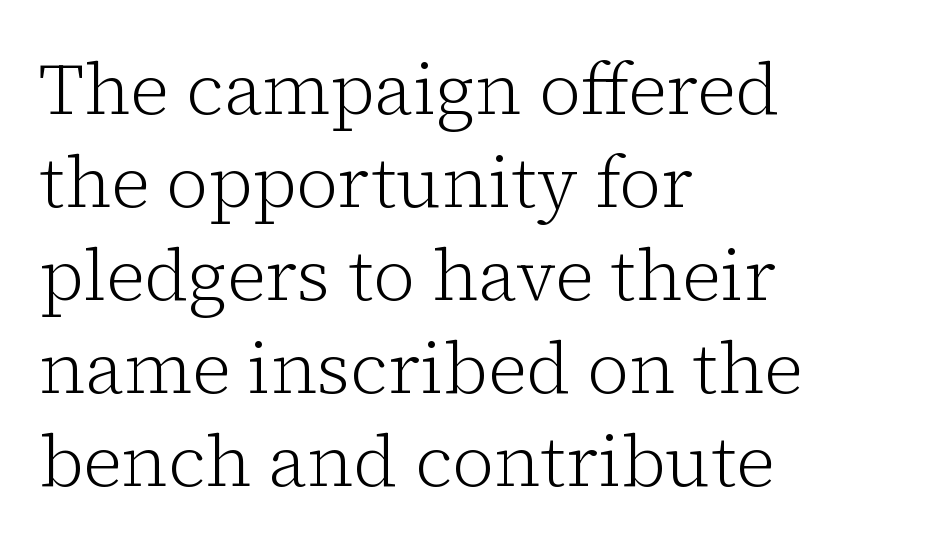
A typesetter would call this zero additional tracking. Do the characters align in a grid? No, the font is proportional. Weight: not bold — regular or lighter. Underline: absent. The typeface chosen for these lines features serifs.
